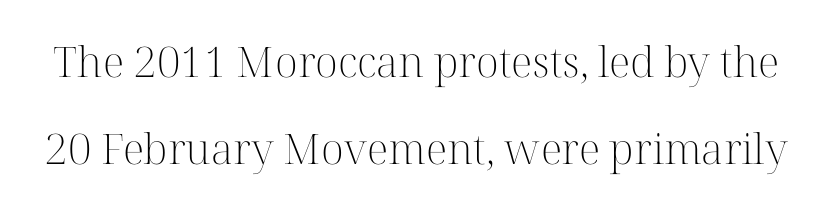
Q: Is the text bold? A: No.
Q: Is the text italic (slanted)? A: No, it is upright.
Q: Is the typeface a serif or a sans-serif typeface? A: Serif.
Q: Is the text underlined? A: No.
Q: Is the spacing between letters normal or unusually wide? A: Normal.
Q: Is the spacing between lines tight, normal or loose? A: Loose.
Q: Width (condensed, normal, or wide)? A: Normal.
Q: Stroke contrast? A: High.
Q: x-height? A: Medium.
Q: Monospaced? A: No.
